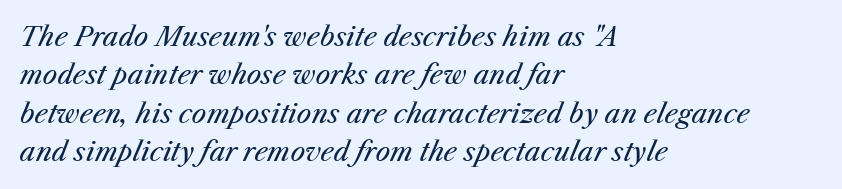
The image shows 26 px text type, italic (leaning right); set left-aligned, normal line spacing (1.48x), normal letter spacing, not underlined.
